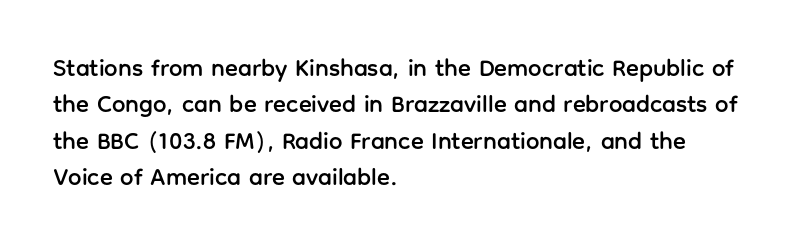
Q: Is the text italic (slanted)? A: No, it is upright.
Q: Is the text underlined? A: No.
Q: How is the paragraph aligned? A: Left-aligned.
Q: Is the spacing between letters normal or unusually wide? A: Normal.
Q: Is the spacing between lines tight, normal or loose? A: Normal.
